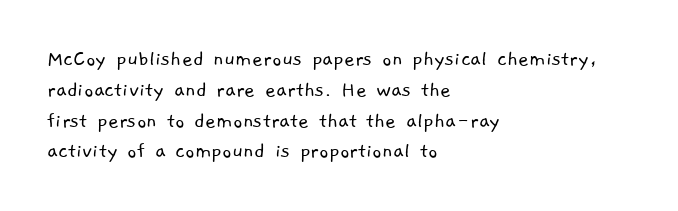
Q: Is the text bold? A: No.
Q: Is the text underlined? A: No.
Q: How is the paragraph aligned? A: Left-aligned.
Q: Is the spacing between letters normal or unusually wide? A: Normal.
Q: Is the spacing between lines tight, normal or loose? A: Normal.
